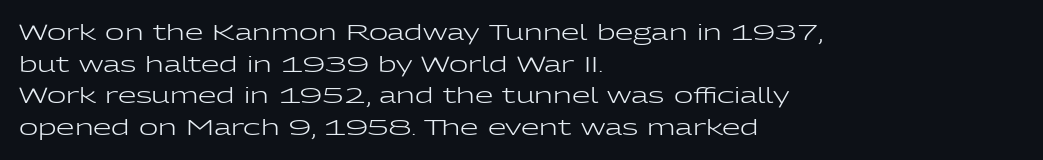
The image shows 21 px text type, upright; set left-aligned, normal line spacing (1.51x), normal letter spacing, not underlined.
